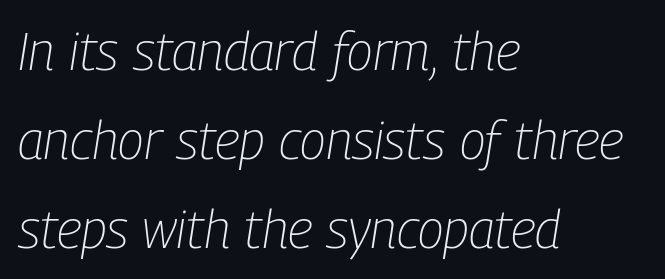
You could not count columns in this text — the font is proportionally spaced. The typesetter chose a ragged-right arrangement here. Just letters on the line, the space beneath them empty. Summary of vertical rhythm: regular, with standard interline spacing. Posture: slanted.
